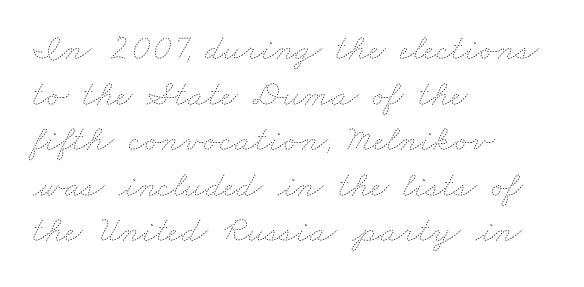
{"bold": "no", "weight": "thin", "width": "wide", "stroke_contrast": "low", "x_height": "small", "monospaced": "no", "underline": "no", "align": "left", "line_spacing_ratio": 1.23, "letter_spacing": "normal", "letter_spacing_em": 0.0, "glyph_px": 37}
